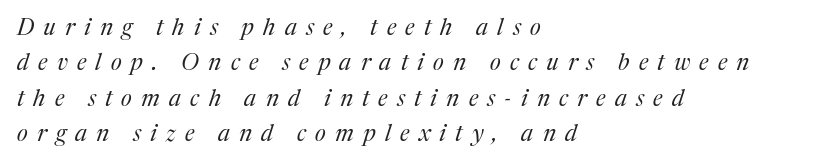
Q: Is the text bold? A: No.
Q: Is the text italic (slanted)? A: Yes, it leans right by about 17 degrees.
Q: Is the text underlined? A: No.
Q: How is the paragraph aligned? A: Left-aligned.
Q: Is the spacing between letters normal or unusually wide? A: Unusually wide.
Q: Is the spacing between lines tight, normal or loose? A: Normal.
